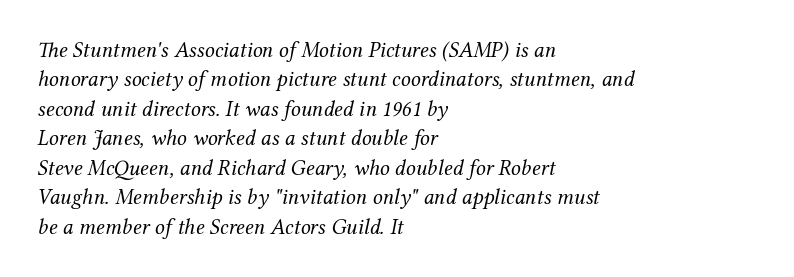
{"italic": "yes", "lean": "right", "slant_degrees": 12, "bold": "no", "underline": "no", "align": "left", "line_spacing": "normal", "line_spacing_ratio": 1.34, "letter_spacing": "normal", "letter_spacing_em": 0.0, "glyph_px": 22}
